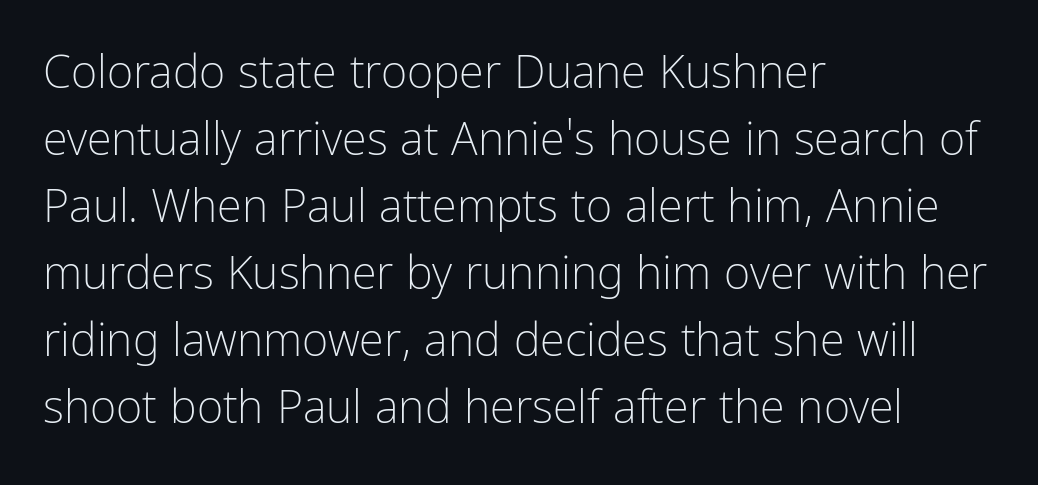
{"serif": "no", "italic": "no", "bold": "no", "weight": "light", "width": "condensed", "stroke_contrast": "low", "x_height": "medium", "monospaced": "no", "underline": "no", "align": "left", "line_spacing": "normal", "line_spacing_ratio": 1.49, "letter_spacing": "normal", "letter_spacing_em": 0.0, "glyph_px": 45}
